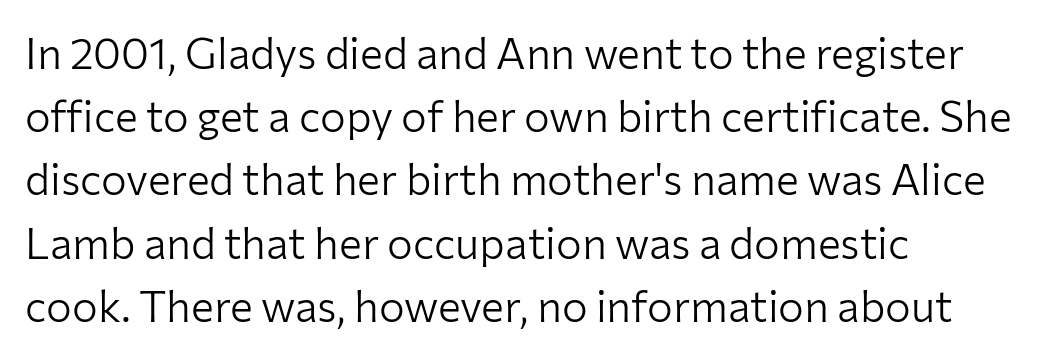
The image shows 43 px light sans-serif type, upright; set left-aligned, normal line spacing (1.47x), normal letter spacing, not underlined; low stroke contrast and a medium x-height.
